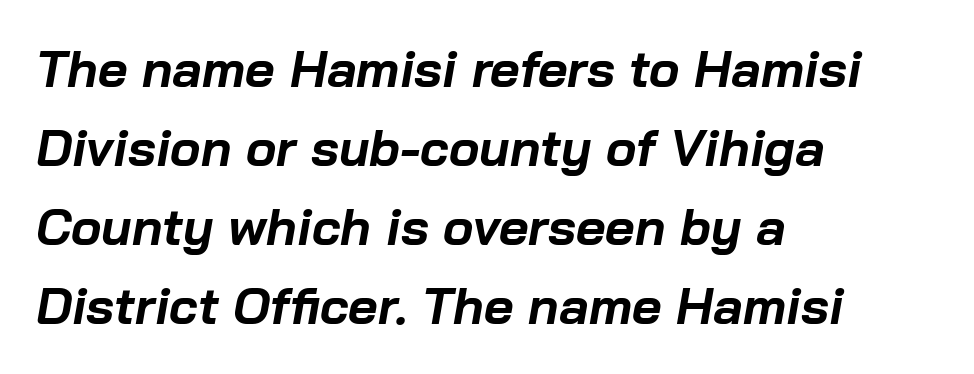
The image shows 51 px bold type, italic (leaning right); set left-aligned, normal line spacing (1.55x), normal letter spacing, not underlined; low stroke contrast and a medium x-height.
